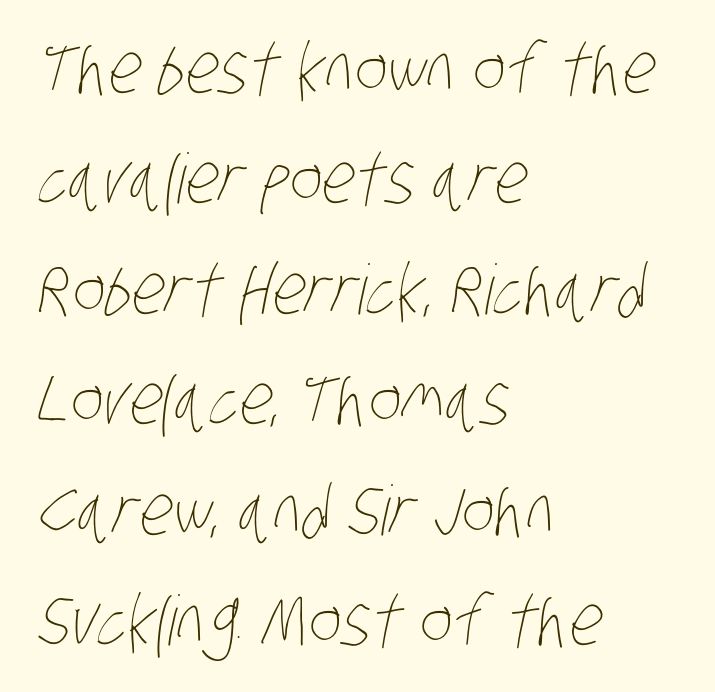
{"bold": "no", "weight": "thin", "width": "condensed", "stroke_contrast": "low", "x_height": "large", "monospaced": "no", "underline": "no", "align": "left", "line_spacing": "normal", "line_spacing_ratio": 1.6, "letter_spacing": "normal", "letter_spacing_em": 0.0, "glyph_px": 69}
